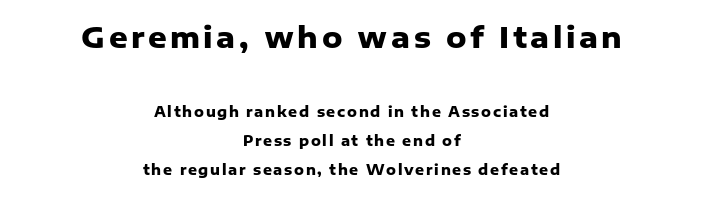
The image shows 29 px heavy sans-serif type, upright; set centered, loose line spacing (2.08x), not underlined; the first (top) block is 2.07x larger; low stroke contrast and a medium x-height.
